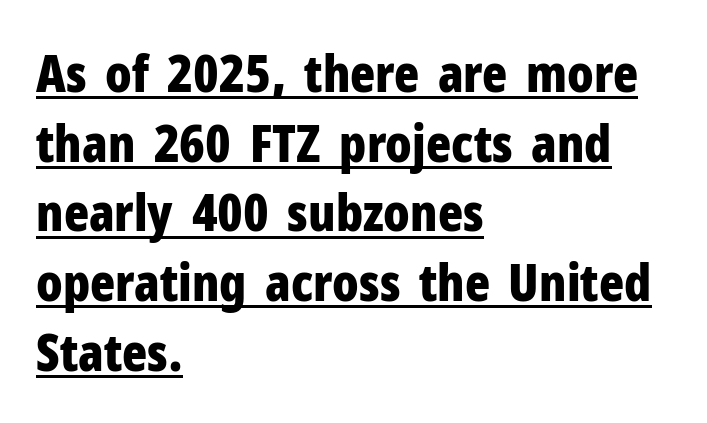
{"serif": "no", "italic": "no", "bold": "yes", "weight": "bold", "width": "condensed", "stroke_contrast": "low", "x_height": "medium", "monospaced": "no", "underline": "yes", "align": "left", "line_spacing": "normal", "line_spacing_ratio": 1.34, "letter_spacing": "normal", "letter_spacing_em": 0.0, "glyph_px": 52}
